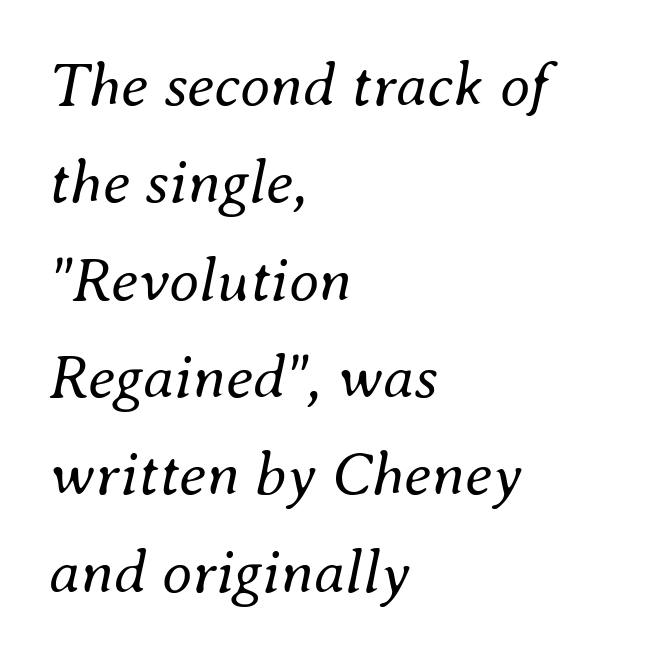
{"italic": "yes", "lean": "right", "slant_degrees": 8, "bold": "no", "weight": "regular", "width": "normal", "stroke_contrast": "medium", "x_height": "small", "monospaced": "no", "underline": "no", "align": "left", "line_spacing": "normal", "line_spacing_ratio": 1.57, "letter_spacing": "normal", "letter_spacing_em": 0.0, "glyph_px": 62}
